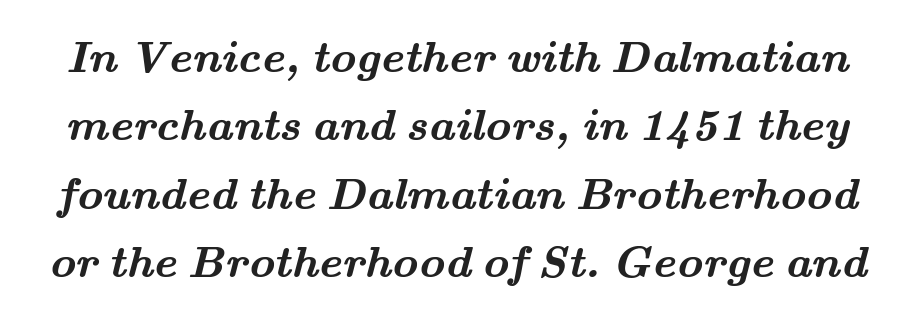
{"serif": "yes", "bold": "yes", "weight": "semibold", "width": "wide", "stroke_contrast": "medium", "x_height": "small", "monospaced": "no", "underline": "no", "line_spacing": "normal", "line_spacing_ratio": 1.52, "letter_spacing": "normal", "letter_spacing_em": 0.0, "glyph_px": 45}
